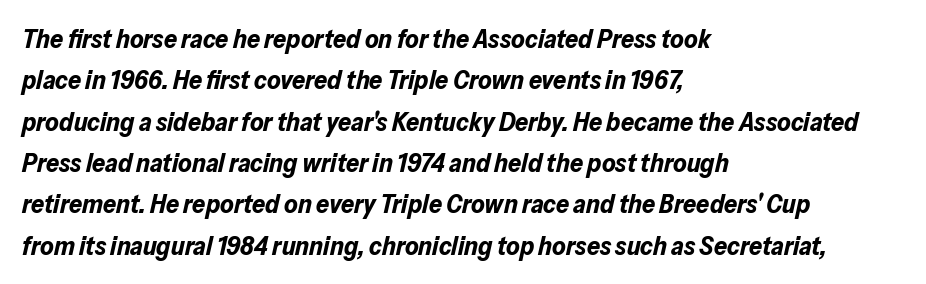
Q: Is the text bold? A: Yes.
Q: Is the text italic (slanted)? A: Yes, it leans right by about 13 degrees.
Q: Is the text underlined? A: No.
Q: How is the paragraph aligned? A: Left-aligned.
Q: Is the spacing between letters normal or unusually wide? A: Normal.
Q: Is the spacing between lines tight, normal or loose? A: Normal.
